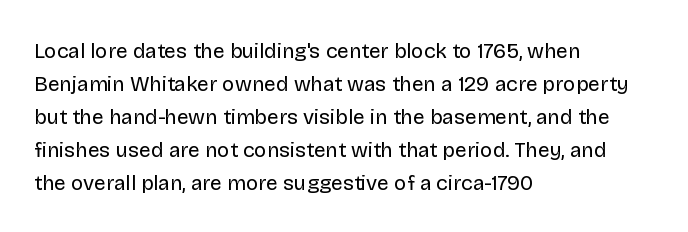
Q: Is the text bold? A: No.
Q: Is the text italic (slanted)? A: No, it is upright.
Q: Is the text underlined? A: No.
Q: How is the paragraph aligned? A: Left-aligned.
Q: Is the spacing between letters normal or unusually wide? A: Normal.
Q: Is the spacing between lines tight, normal or loose? A: Normal.
